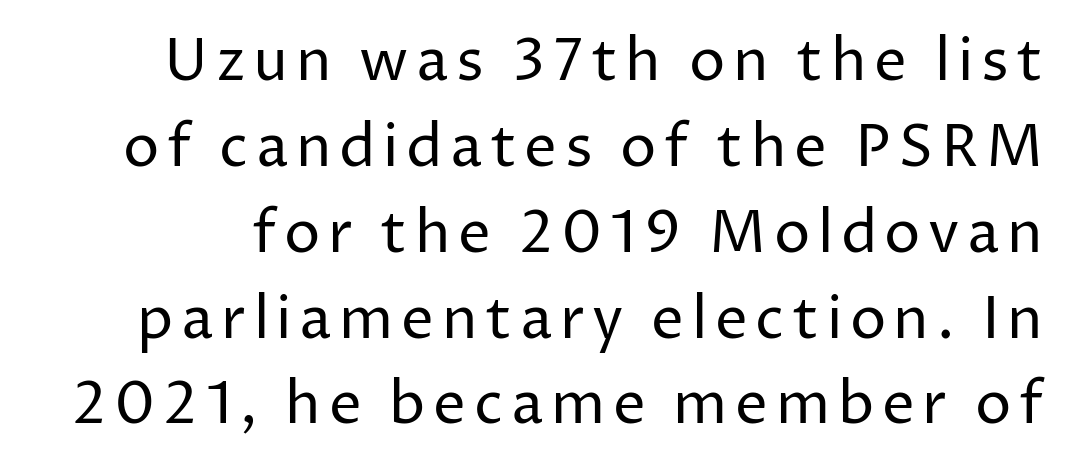
{"serif": "no", "italic": "no", "bold": "no", "weight": "regular", "width": "normal", "stroke_contrast": "low", "x_height": "medium", "monospaced": "no", "underline": "no", "line_spacing": "normal", "line_spacing_ratio": 1.48, "glyph_px": 58}
